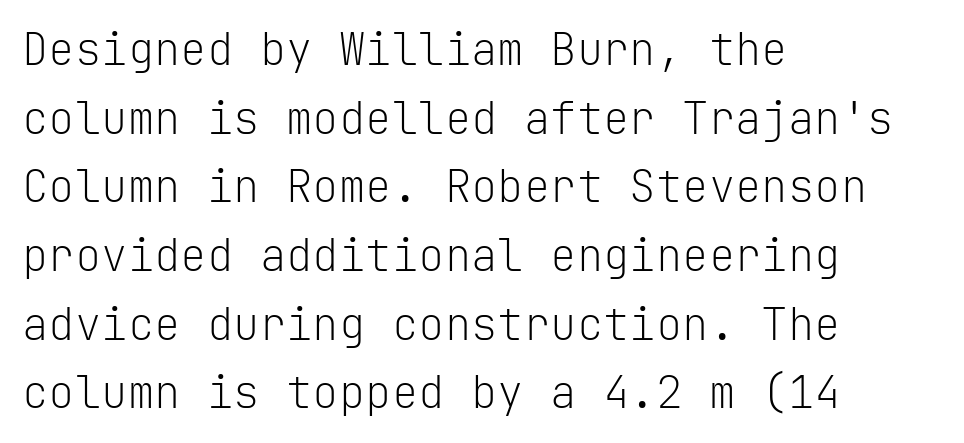
Q: Is the text bold? A: No.
Q: Is the text italic (slanted)? A: No, it is upright.
Q: Is the typeface a serif or a sans-serif typeface? A: Sans-serif.
Q: Is the text underlined? A: No.
Q: How is the paragraph aligned? A: Left-aligned.
Q: Is the spacing between letters normal or unusually wide? A: Normal.
Q: Is the spacing between lines tight, normal or loose? A: Normal.
Q: Width (condensed, normal, or wide)? A: Normal.
Q: Stroke contrast? A: Low.
Q: x-height? A: Medium.
Q: Monospaced? A: Yes.
